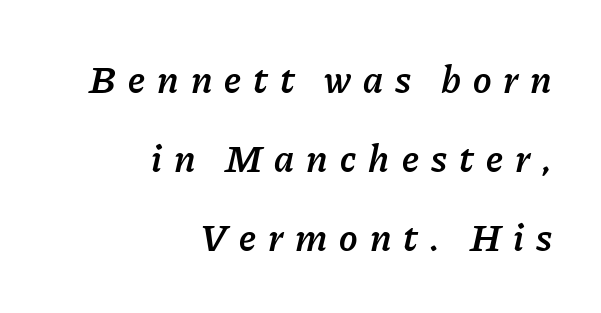
The image shows 39 px semibold type, italic (leaning right); set right-aligned, loose line spacing (2.02x), unusually wide letter spacing (+0.31 em), not underlined; low stroke contrast and a medium x-height.
